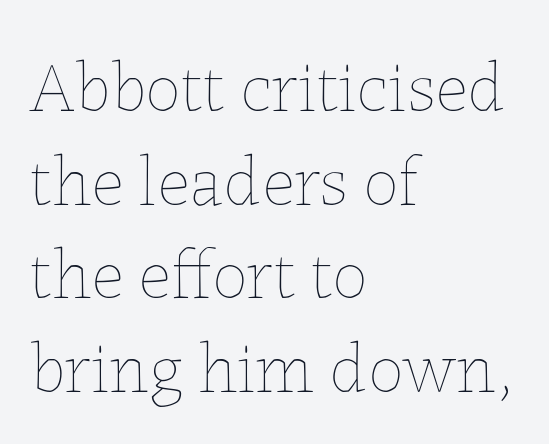
{"italic": "no", "bold": "no", "weight": "thin", "width": "normal", "stroke_contrast": "low", "x_height": "medium", "monospaced": "no", "underline": "no", "align": "left", "line_spacing": "normal", "line_spacing_ratio": 1.32, "letter_spacing": "normal", "letter_spacing_em": 0.0, "glyph_px": 71}
